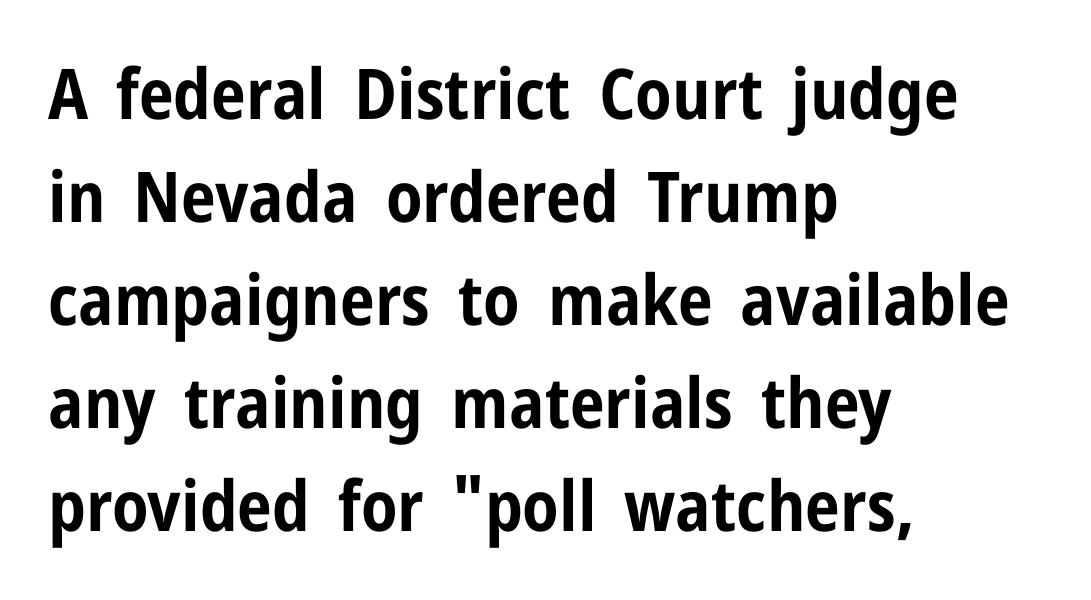
The image shows 70 px bold, condensed sans-serif type, upright; set left-aligned, normal line spacing (1.47x), normal letter spacing, not underlined; low stroke contrast and a medium x-height.
